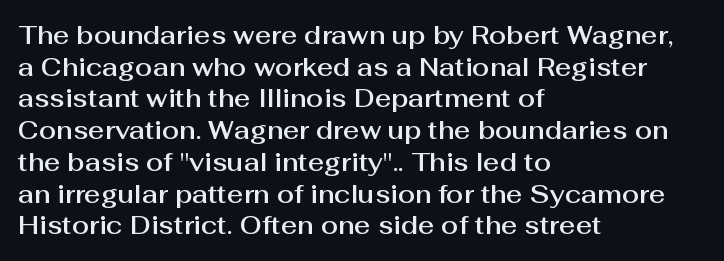
{"italic": "no", "underline": "no", "align": "left", "line_spacing": "normal", "line_spacing_ratio": 1.27, "letter_spacing": "normal", "letter_spacing_em": 0.0, "glyph_px": 25}
